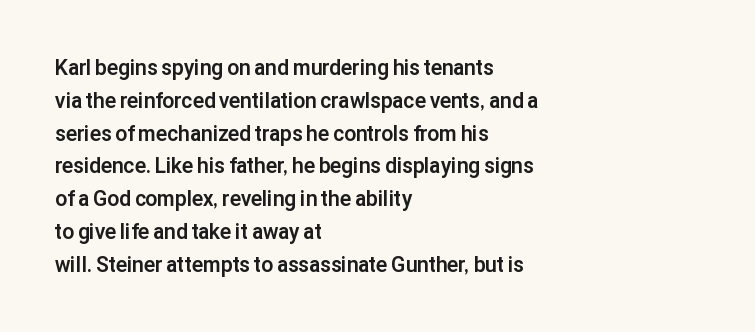
{"italic": "no", "bold": "yes", "underline": "no", "align": "left", "line_spacing": "normal", "line_spacing_ratio": 1.56, "letter_spacing": "normal", "letter_spacing_em": 0.0, "glyph_px": 21}
